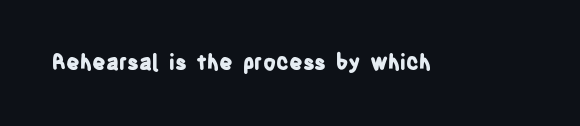
The letterforms sit shoulder to shoulder at normal distance. These lines were composed using upright roman letters. Check the space under the baseline: it is left empty. The sample has been set heavy, in full bold.
